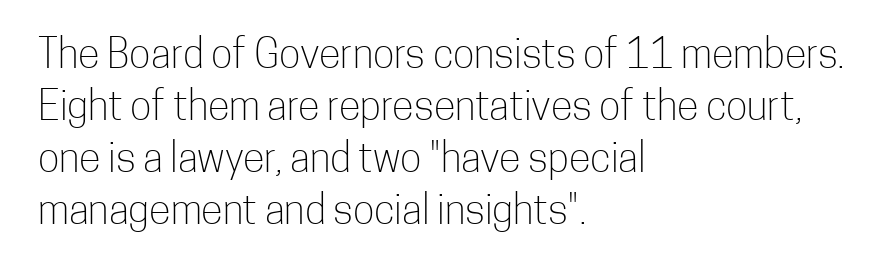
The image shows 40 px light, condensed sans-serif type, upright; set left-aligned, normal line spacing (1.3x), normal letter spacing, not underlined; low stroke contrast and a medium x-height.
